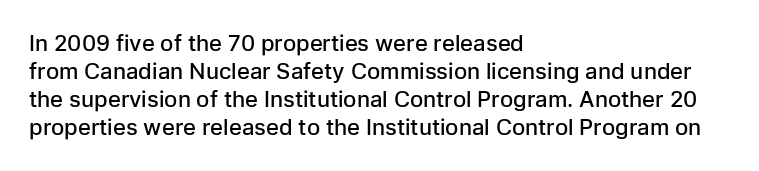
Q: Is the text bold? A: Semi-bold.
Q: Is the text italic (slanted)? A: No, it is upright.
Q: Is the text underlined? A: No.
Q: How is the paragraph aligned? A: Left-aligned.
Q: Is the spacing between letters normal or unusually wide? A: Normal.
Q: Is the spacing between lines tight, normal or loose? A: Normal.
